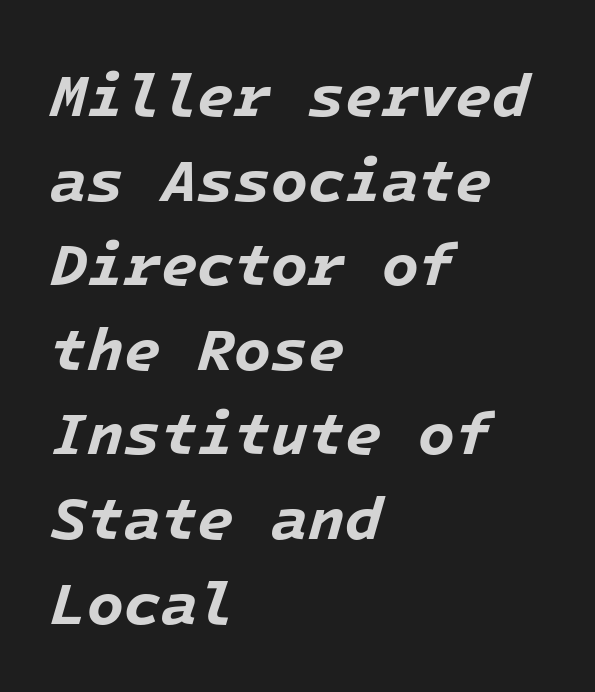
Does the lettering tilt? It does — this is italic. Nothing unusual about the tracking: characters are spaced as the font intends. Check the space under the baseline: it is left empty. Fixed-width glyphs throughout — classic coding-font behaviour. Does the copy run flush right? No — it runs flush left.
